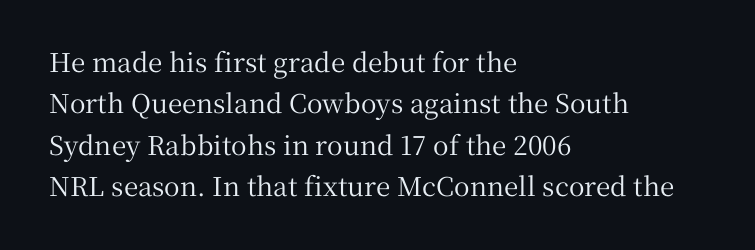
The image shows 26 px text type, upright; set left-aligned, normal line spacing (1.59x), normal letter spacing, not underlined.
